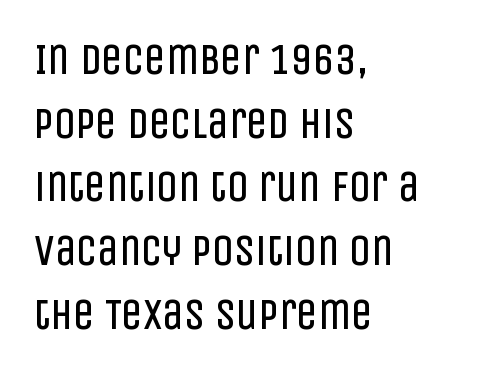
Q: Is the text bold? A: No.
Q: Is the text italic (slanted)? A: No, it is upright.
Q: Is the typeface a serif or a sans-serif typeface? A: Sans-serif.
Q: Is the text underlined? A: No.
Q: How is the paragraph aligned? A: Left-aligned.
Q: Is the spacing between letters normal or unusually wide? A: Normal.
Q: Is the spacing between lines tight, normal or loose? A: Normal.
Q: Width (condensed, normal, or wide)? A: Condensed.
Q: Stroke contrast? A: Low.
Q: x-height? A: Large.
Q: Monospaced? A: No.
